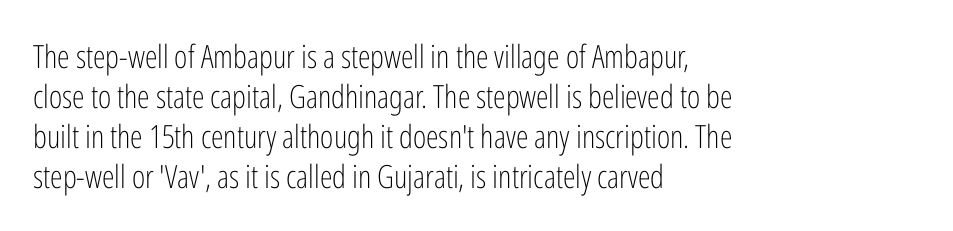
Q: Is the text bold? A: No.
Q: Is the text italic (slanted)? A: No, it is upright.
Q: Is the typeface a serif or a sans-serif typeface? A: Sans-serif.
Q: Is the text underlined? A: No.
Q: How is the paragraph aligned? A: Left-aligned.
Q: Is the spacing between letters normal or unusually wide? A: Normal.
Q: Is the spacing between lines tight, normal or loose? A: Normal.
Q: Width (condensed, normal, or wide)? A: Condensed.
Q: Stroke contrast? A: Low.
Q: x-height? A: Medium.
Q: Monospaced? A: No.
